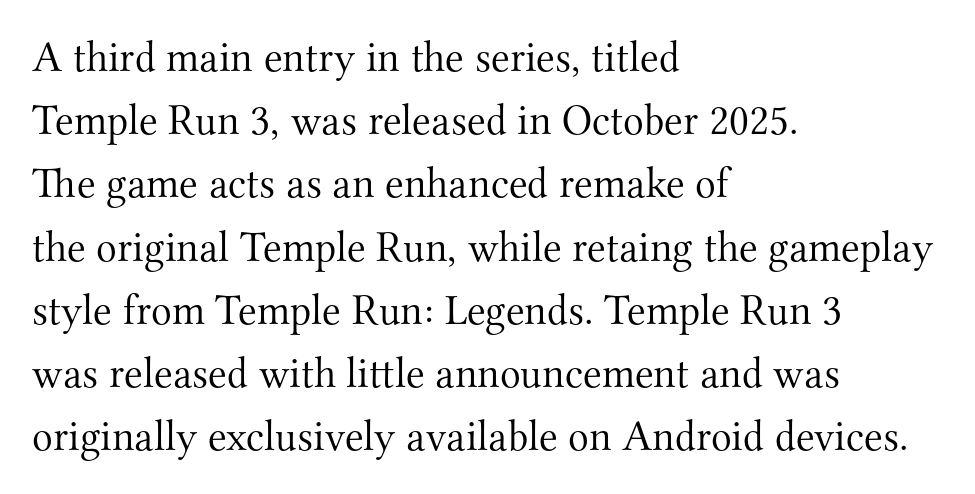
{"serif": "yes", "italic": "no", "bold": "no", "weight": "light", "width": "normal", "stroke_contrast": "medium", "x_height": "small", "monospaced": "no", "underline": "no", "align": "left", "line_spacing": "normal", "line_spacing_ratio": 1.47, "letter_spacing": "normal", "letter_spacing_em": 0.0, "glyph_px": 43}
